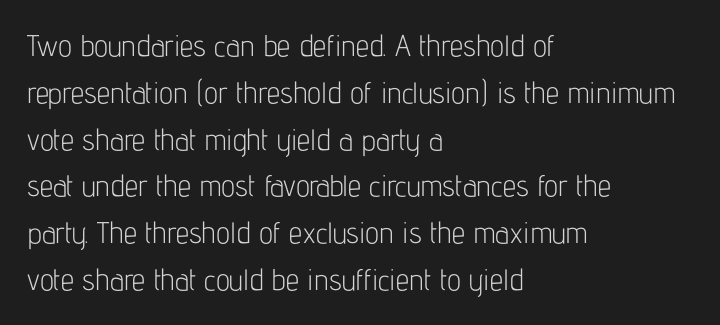
Q: Is the text bold? A: No.
Q: Is the text italic (slanted)? A: No, it is upright.
Q: Is the typeface a serif or a sans-serif typeface? A: Sans-serif.
Q: Is the text underlined? A: No.
Q: How is the paragraph aligned? A: Left-aligned.
Q: Is the spacing between letters normal or unusually wide? A: Normal.
Q: Is the spacing between lines tight, normal or loose? A: Normal.
Q: Width (condensed, normal, or wide)? A: Condensed.
Q: Stroke contrast? A: Low.
Q: x-height? A: Medium.
Q: Monospaced? A: No.
